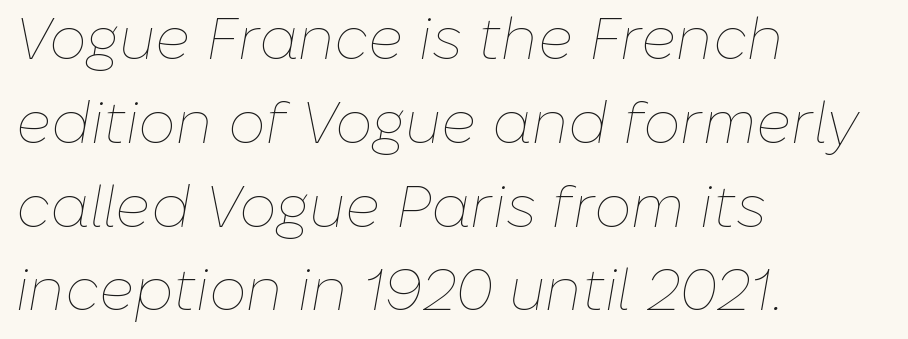
{"italic": "yes", "lean": "right", "slant_degrees": 10, "bold": "no", "weight": "thin", "width": "normal", "stroke_contrast": "low", "x_height": "medium", "monospaced": "no", "underline": "no", "align": "left", "line_spacing": "normal", "line_spacing_ratio": 1.42, "letter_spacing": "normal", "letter_spacing_em": 0.0, "glyph_px": 59}
